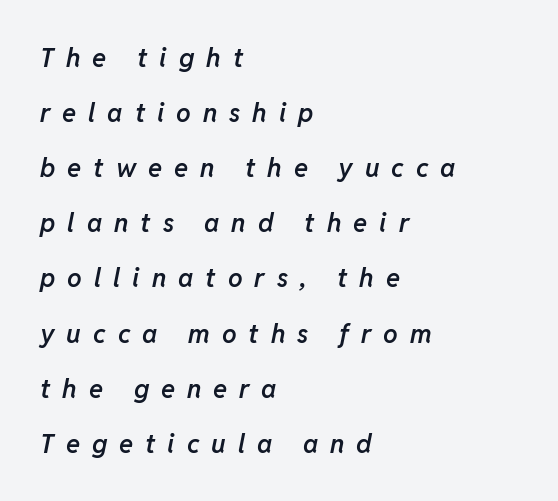
Q: Is the text bold? A: Semi-bold.
Q: Is the text italic (slanted)? A: Yes, it leans right by about 11 degrees.
Q: Is the text underlined? A: No.
Q: How is the paragraph aligned? A: Left-aligned.
Q: Is the spacing between letters normal or unusually wide? A: Unusually wide.
Q: Is the spacing between lines tight, normal or loose? A: Loose.
